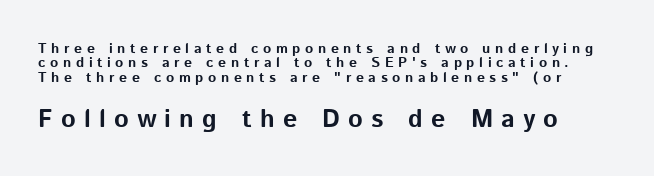
The image shows 25 px bold type, upright; set left-aligned, tight line spacing (1.02x), unusually wide letter spacing (+0.33 em), not underlined; the second (bottom) block is 1.79x larger.
